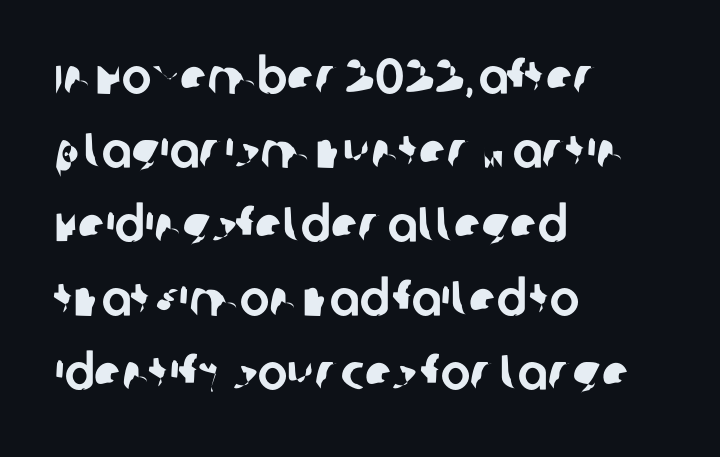
The image shows 50 px sans-serif type; set left-aligned, normal line spacing (1.48x), normal letter spacing, not underlined; low stroke contrast and a large x-height.
